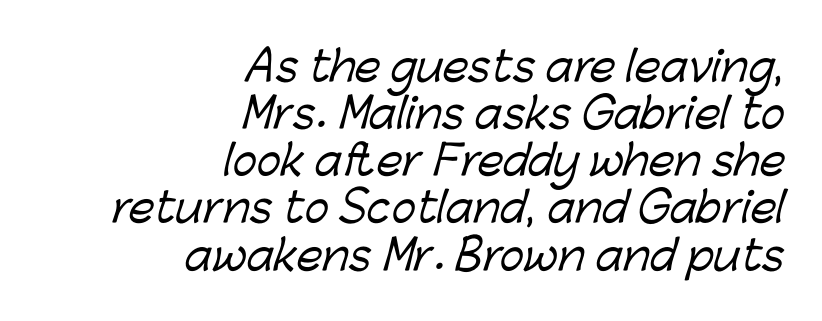
The setting favours the right margin, as signatures and pull-quotes sometimes do. Characters follow at the spacing the type designer built in. Varying glyph widths throughout — classic text-font behaviour. Successive baselines arrive quickly, one right under another. Check the space under the baseline: it is left empty.
